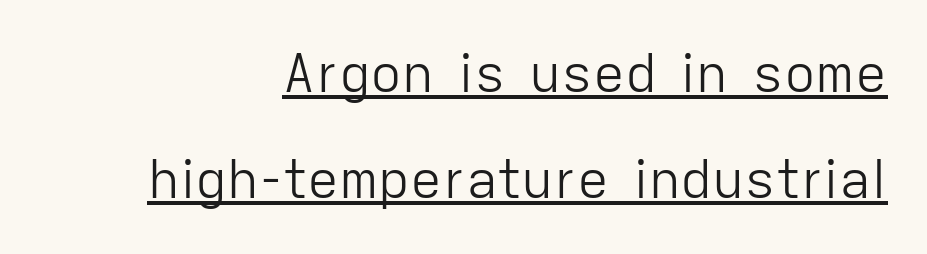
Q: Is the text bold? A: No.
Q: Is the text italic (slanted)? A: No, it is upright.
Q: Is the typeface a serif or a sans-serif typeface? A: Sans-serif.
Q: Is the text underlined? A: Yes.
Q: Is the spacing between letters normal or unusually wide? A: Normal.
Q: Is the spacing between lines tight, normal or loose? A: Loose.
Q: Width (condensed, normal, or wide)? A: Normal.
Q: Stroke contrast? A: Low.
Q: x-height? A: Medium.
Q: Monospaced? A: No.
